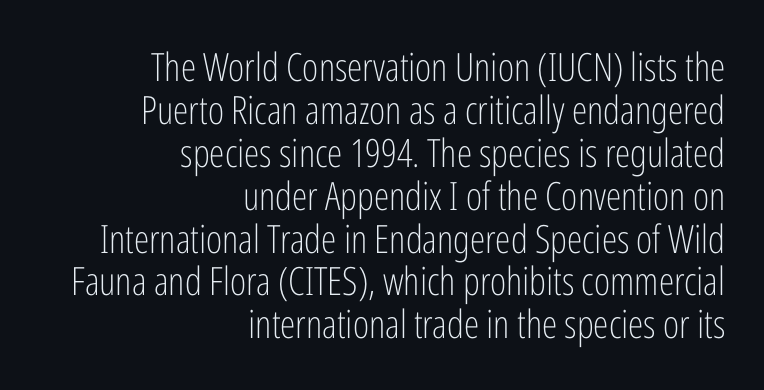
Each word holds together tightly as a unit, with standard inter-letter gaps. Is the type heavy? It reads as light-to-regular instead. Nothing sits at the stroke ends, so this counts as sans-serif. Quick note: interline space is minimal.
